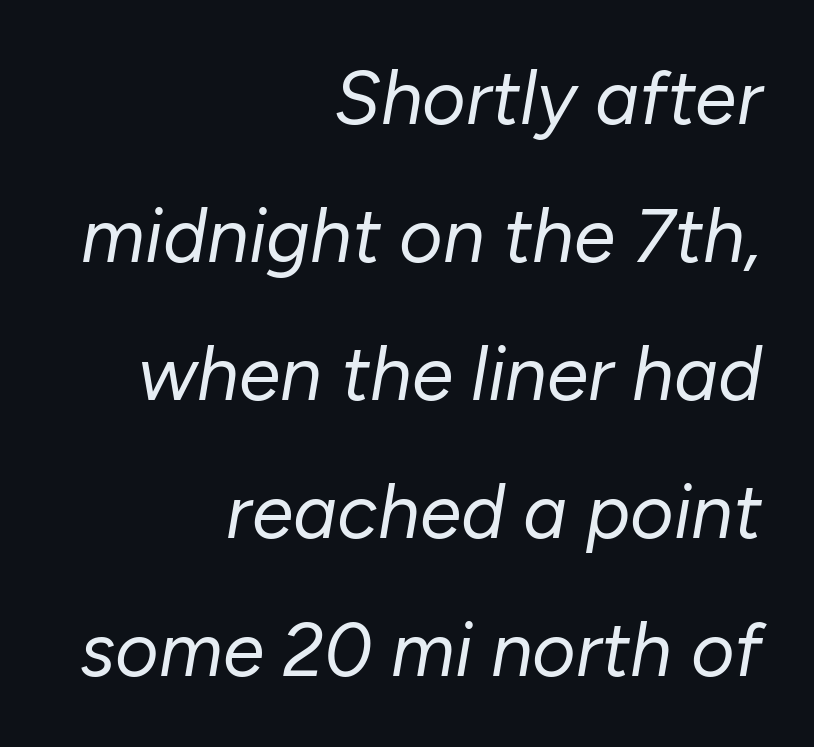
The image shows 75 px regular-weight type, italic (leaning right); set right-aligned, line spacing 1.84x, normal letter spacing, not underlined; low stroke contrast and a medium x-height.
